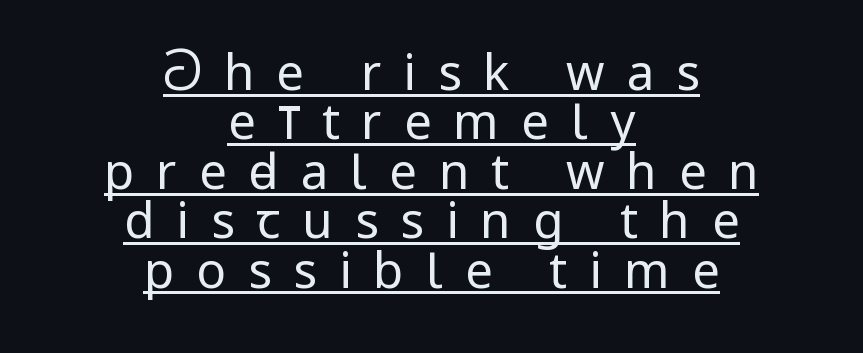
Caption: multi-line text, centered on the measure. Designer's note — italics off, roman on. The rendering inserts visible extra space after every character. Unlike a traditional serif, this face leaves its strokes unadorned. In designer terms, the underline attribute is active on this setting.
